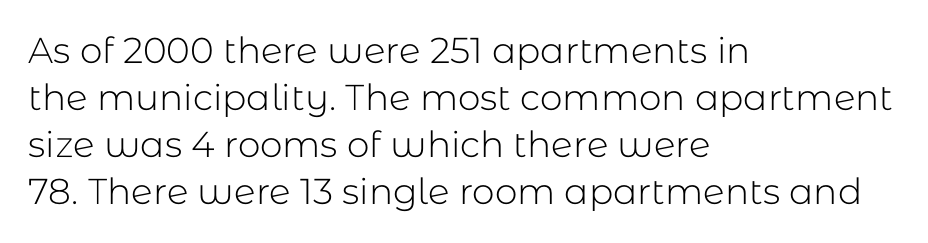
Quick note: underline off. Posture: vertical. Looks like regular typesetting: each glyph gets only the width it needs. Stroke thickness stays within the range of a standard reading face or lighter.
